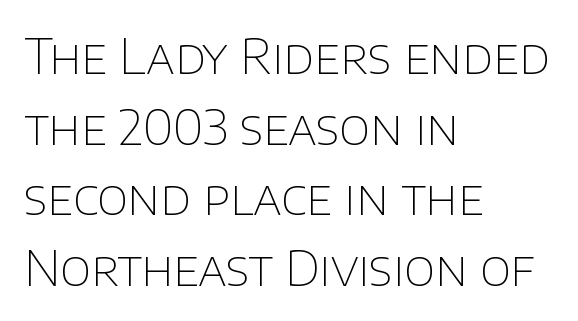
The image shows 48 px thin sans-serif type, upright; set left-aligned, normal line spacing (1.47x), normal letter spacing, not underlined; low stroke contrast and a large x-height.
